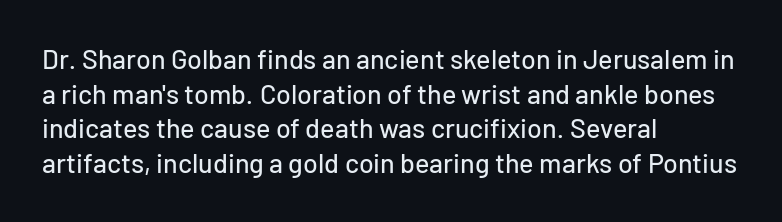
Q: Is the text italic (slanted)? A: No, it is upright.
Q: Is the text underlined? A: No.
Q: How is the paragraph aligned? A: Left-aligned.
Q: Is the spacing between letters normal or unusually wide? A: Normal.
Q: Is the spacing between lines tight, normal or loose? A: Normal.
